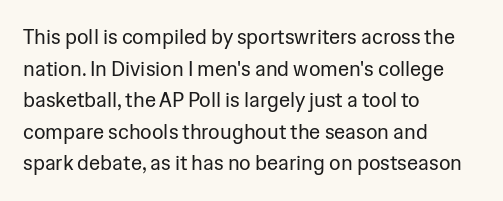
Teacher's note: observe the even left margin — that is flush-left alignment. The passage shown is not underscored anywhere. The rendering uses a moderate line-height, typical for paragraphs. Ascenders rise straight up at ninety degrees. Nobody touched the tracking dial on this one.
